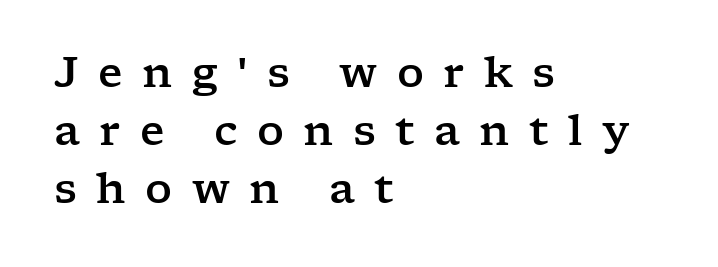
Casual observation: everything's shoved over to the left. Is the letter spacing exaggerated? Yes — the characters are pushed far apart. The rows are spaced the way most documents space them. Proportional: the letters do not fall into vertical columns. Decoration check: the copy has no underline. Serifs: yes, visible at the terminals of the letterforms.
